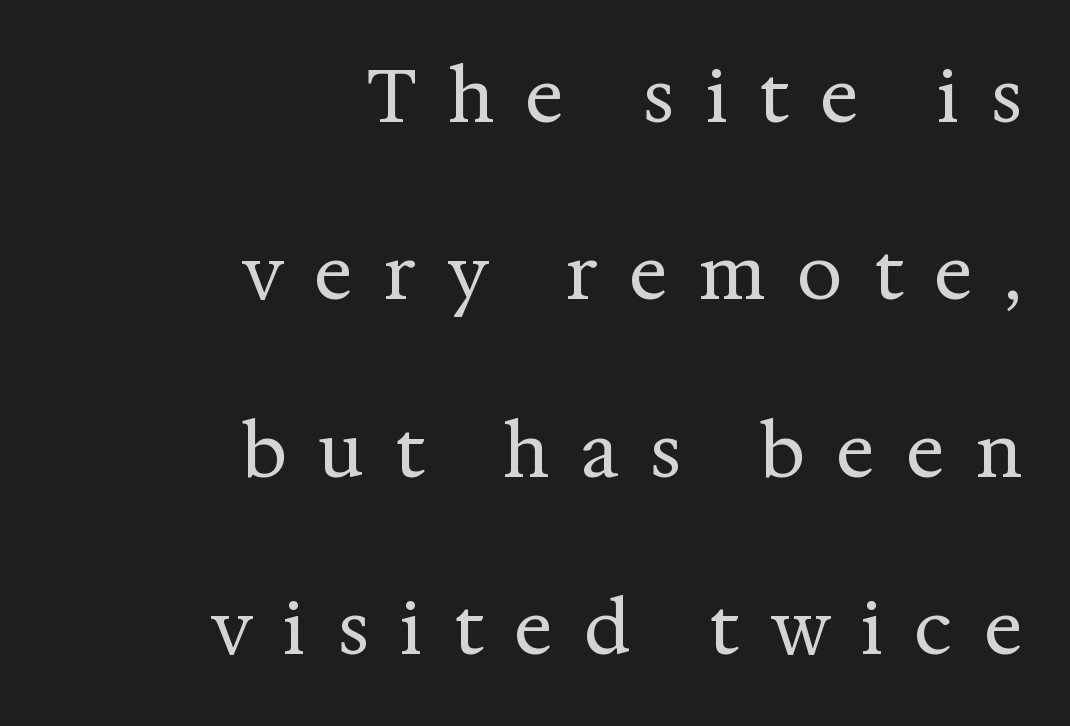
The image shows 73 px regular-weight serif type, upright; set right-aligned, loose line spacing (2.43x), unusually wide letter spacing (+0.42 em), not underlined; medium stroke contrast and a medium x-height.
